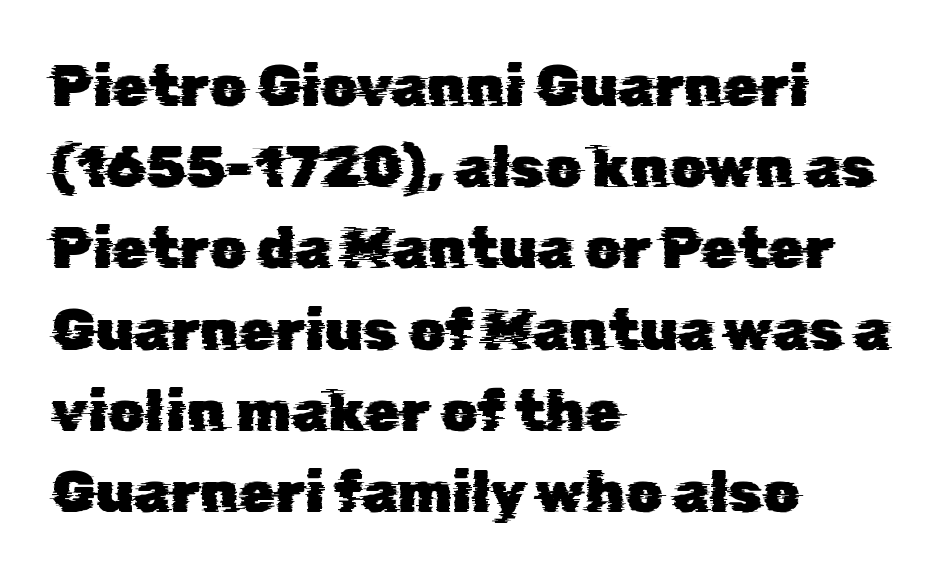
The image shows 58 px sans-serif type; set left-aligned, normal line spacing (1.4x), normal letter spacing, not underlined; low stroke contrast and a medium x-height.
